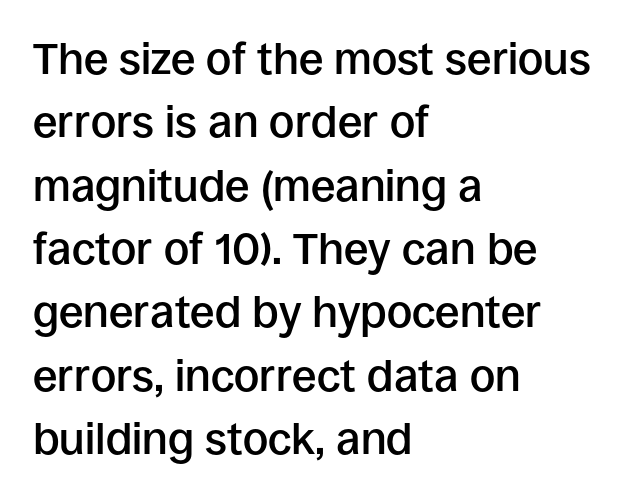
Q: Is the text bold? A: Semi-bold.
Q: Is the text italic (slanted)? A: No, it is upright.
Q: Is the typeface a serif or a sans-serif typeface? A: Sans-serif.
Q: Is the text underlined? A: No.
Q: How is the paragraph aligned? A: Left-aligned.
Q: Is the spacing between letters normal or unusually wide? A: Normal.
Q: Is the spacing between lines tight, normal or loose? A: Normal.
Q: Width (condensed, normal, or wide)? A: Normal.
Q: Stroke contrast? A: Low.
Q: x-height? A: Large.
Q: Monospaced? A: No.
